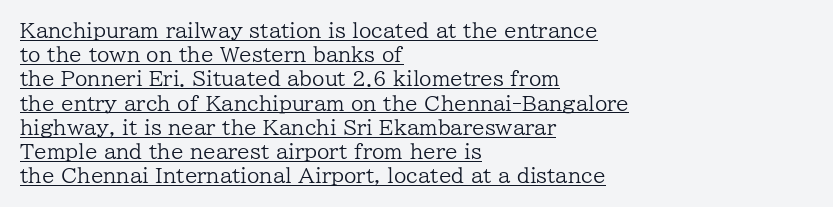
Q: Is the text bold? A: No.
Q: Is the text italic (slanted)? A: No, it is upright.
Q: Is the text underlined? A: Yes.
Q: How is the paragraph aligned? A: Left-aligned.
Q: Is the spacing between letters normal or unusually wide? A: Normal.
